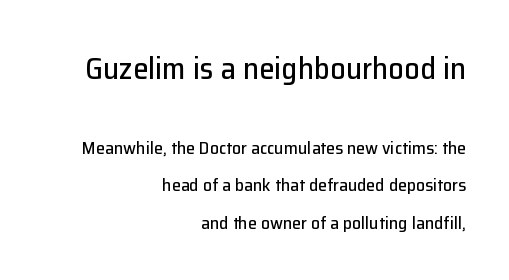
Q: Is the text italic (slanted)? A: No, it is upright.
Q: Is the typeface a serif or a sans-serif typeface? A: Sans-serif.
Q: Is the text underlined? A: No.
Q: How is the paragraph aligned? A: Right-aligned.
Q: Is the spacing between letters normal or unusually wide? A: Normal.
Q: Is the spacing between lines tight, normal or loose? A: Loose.
Q: Which block of text is set in a larger size, the first (top) or the second (bottom)? A: The first (top) one.
Q: Width (condensed, normal, or wide)? A: Normal.
Q: Stroke contrast? A: Low.
Q: x-height? A: Medium.
Q: Monospaced? A: No.
